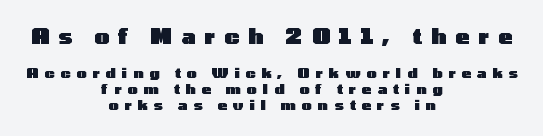
The image shows 21 px bold type, upright; set centered, tight line spacing (1.14x), unusually wide letter spacing (+0.43 em), not underlined; the first (top) block is 1.5x larger.
